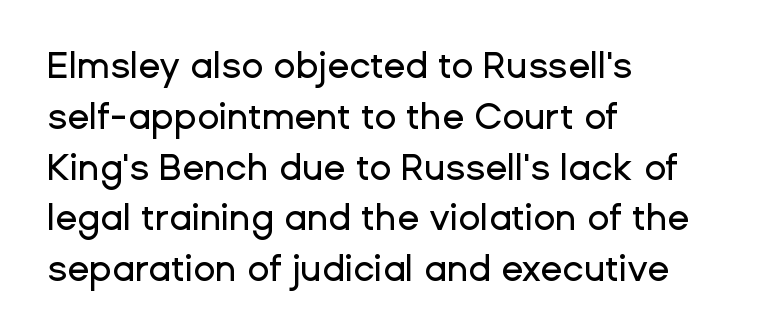
These lines sit exactly where default settings would place them. A typesetter would call this zero additional tracking. The glyphs are unaccompanied by any horizontal stroke below them. You could not count columns in this text — the font is proportionally spaced. Classification — sans serif. Every character sits straight up, as roman type does.
